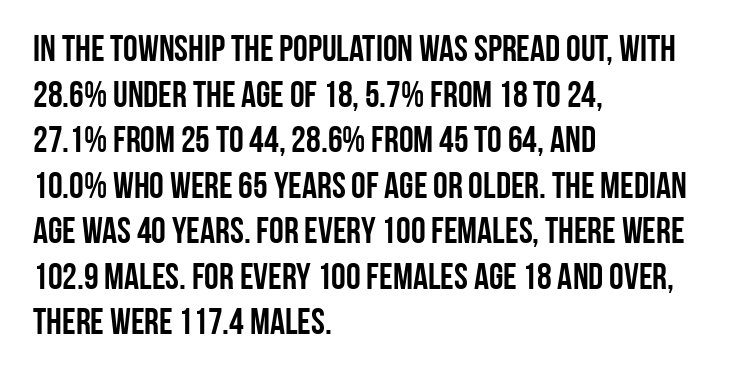
Q: Is the text italic (slanted)? A: No, it is upright.
Q: Is the typeface a serif or a sans-serif typeface? A: Sans-serif.
Q: Is the text underlined? A: No.
Q: How is the paragraph aligned? A: Left-aligned.
Q: Is the spacing between letters normal or unusually wide? A: Normal.
Q: Width (condensed, normal, or wide)? A: Condensed.
Q: Stroke contrast? A: Low.
Q: x-height? A: Large.
Q: Monospaced? A: No.
